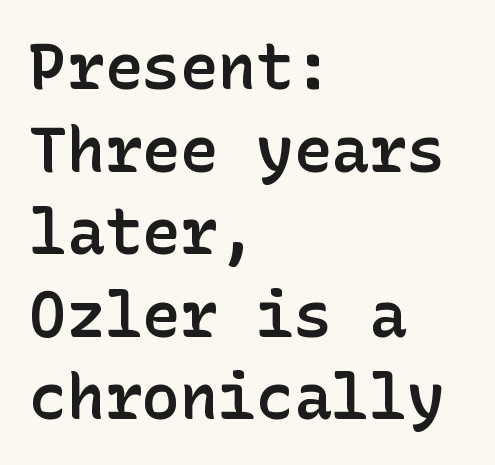
The image shows 63 px semibold sans-serif type, upright; set left-aligned, normal line spacing (1.31x), normal letter spacing, not underlined; low stroke contrast and a medium x-height.
